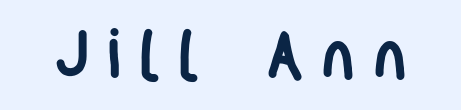
{"serif": "no", "bold": "yes", "weight": "semibold", "width": "condensed", "stroke_contrast": "low", "x_height": "medium", "monospaced": "no", "underline": "no", "letter_spacing": "wide", "letter_spacing_em": 0.29, "glyph_px": 67}
